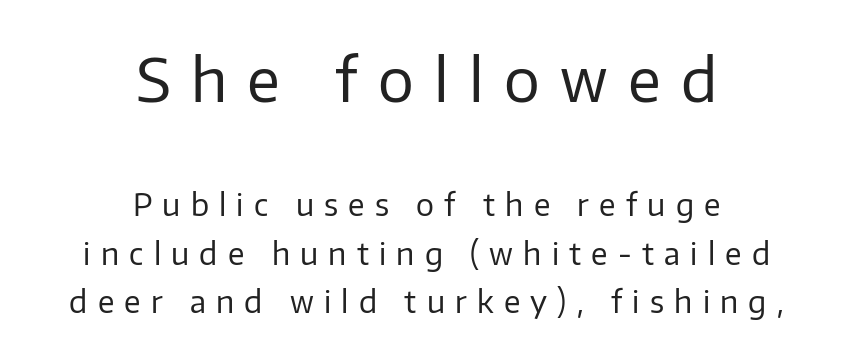
The image shows 60 px regular-weight sans-serif type, upright; set centered, normal line spacing (1.62x), unusually wide letter spacing (+0.34 em), not underlined; the first (top) block is 2.0x larger; low stroke contrast and a medium x-height.
